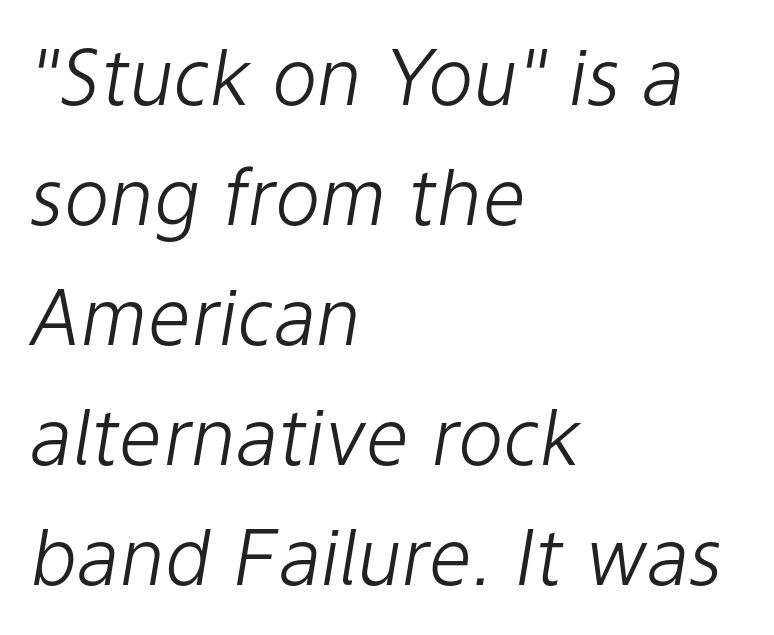
Q: Is the text bold? A: No.
Q: Is the text italic (slanted)? A: Yes, it leans right by about 9 degrees.
Q: Is the text underlined? A: No.
Q: How is the paragraph aligned? A: Left-aligned.
Q: Is the spacing between letters normal or unusually wide? A: Normal.
Q: Is the spacing between lines tight, normal or loose? A: Normal.
Q: Width (condensed, normal, or wide)? A: Normal.
Q: Stroke contrast? A: Low.
Q: x-height? A: Medium.
Q: Monospaced? A: No.
